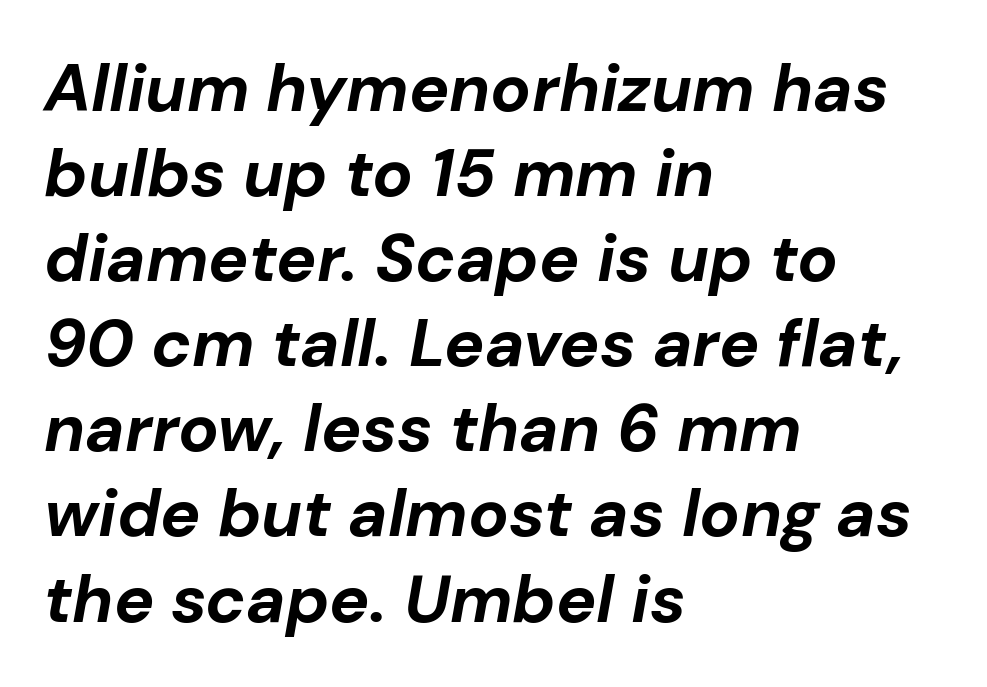
{"italic": "yes", "lean": "right", "slant_degrees": 10, "bold": "yes", "weight": "bold", "width": "normal", "stroke_contrast": "low", "x_height": "medium", "monospaced": "no", "underline": "no", "align": "left", "line_spacing": "normal", "line_spacing_ratio": 1.27, "letter_spacing": "normal", "letter_spacing_em": 0.0, "glyph_px": 67}
